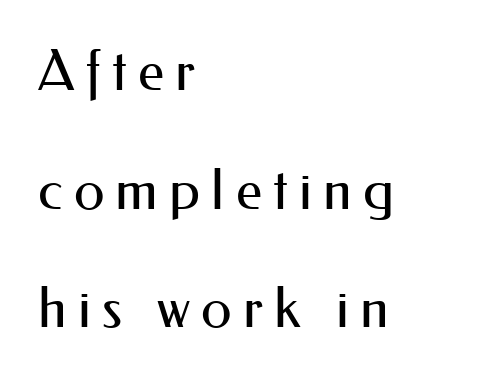
The image shows 56 px regular-weight sans-serif type, upright; set left-aligned, loose line spacing (2.12x), unusually wide letter spacing (+0.2 em), not underlined; medium stroke contrast and a small x-height.
